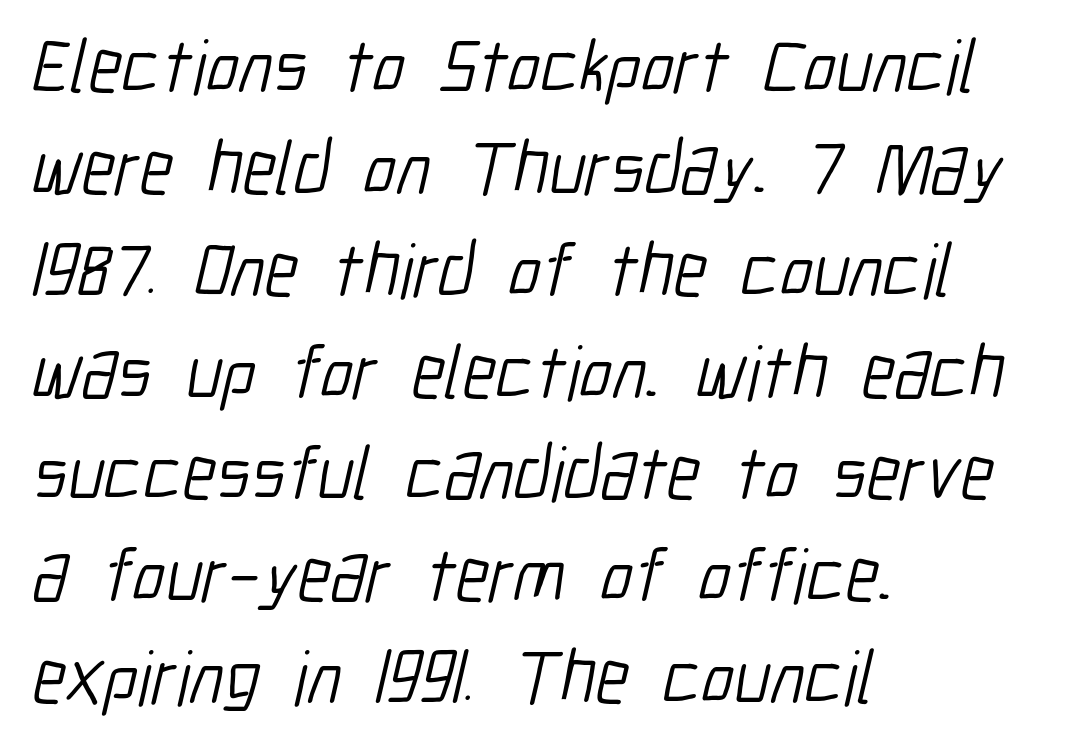
Q: Is the text bold? A: No.
Q: Is the typeface a serif or a sans-serif typeface? A: Sans-serif.
Q: Is the text underlined? A: No.
Q: How is the paragraph aligned? A: Left-aligned.
Q: Is the spacing between letters normal or unusually wide? A: Normal.
Q: Is the spacing between lines tight, normal or loose? A: Normal.
Q: Width (condensed, normal, or wide)? A: Condensed.
Q: Stroke contrast? A: Low.
Q: x-height? A: Medium.
Q: Monospaced? A: No.
